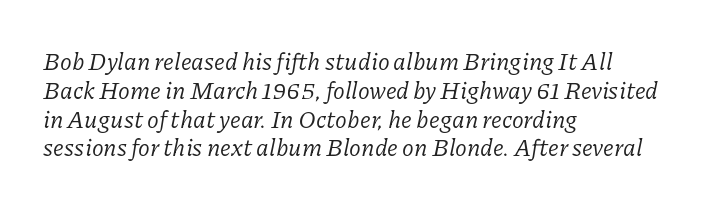
{"italic": "yes", "lean": "right", "slant_degrees": 11, "bold": "no", "underline": "no", "align": "left", "line_spacing_ratio": 1.2, "letter_spacing": "normal", "letter_spacing_em": 0.0, "glyph_px": 24}
